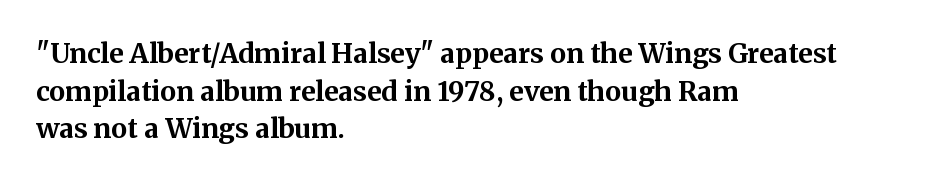
The image shows 27 px bold type, upright; set left-aligned, normal line spacing (1.39x), normal letter spacing, not underlined.
